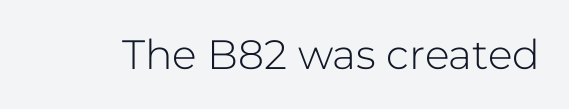
I'd call this a sans setting — the letters go barefoot. The zone under the glyphs is completely vacant. No chunkiness to these letters — they're not bold. The rendering uses natural spacing where letterforms have individual widths. You can tell it's not italic because the verticals are truly vertical. Tracking value appears to be zero — textbook default spacing.
